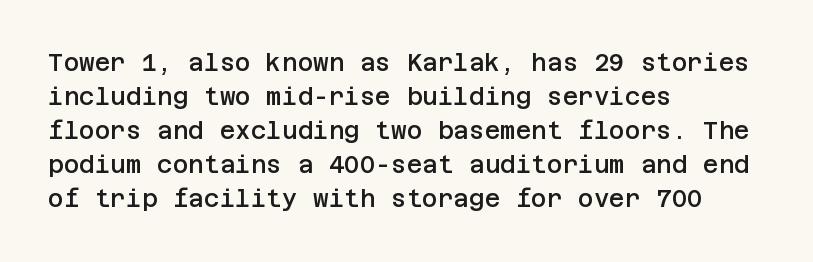
The image shows 24 px text type, upright; set left-aligned, normal line spacing (1.42x), normal letter spacing, not underlined.
